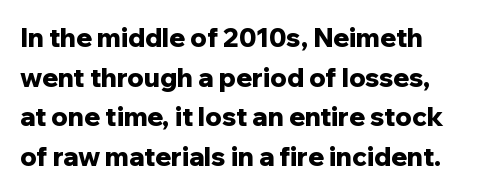
{"italic": "no", "bold": "yes", "underline": "no", "line_spacing": "normal", "line_spacing_ratio": 1.52, "letter_spacing": "normal", "letter_spacing_em": 0.0, "glyph_px": 26}
